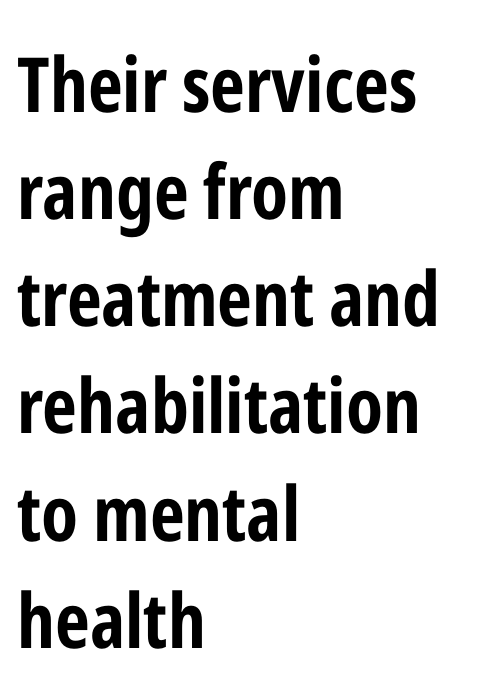
Only glyphs here, with clear space below each row. Think of a printed novel: that variable character pitch is what you see here. Visually the block forms a straight wall on the left and a jagged coastline on the right. Evenly set lines give the paragraph a standard silhouette. A full-strength bold gives these letters their thick strokes.
